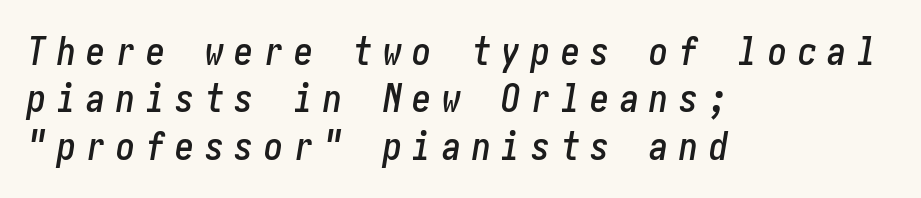
{"italic": "yes", "lean": "right", "slant_degrees": 10, "width": "condensed", "stroke_contrast": "low", "x_height": "medium", "underline": "no", "align": "left", "line_spacing": "normal", "line_spacing_ratio": 1.25, "letter_spacing": "wide", "letter_spacing_em": 0.28, "glyph_px": 38}
